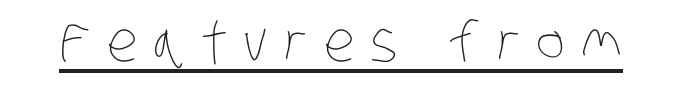
Q: Is the text bold? A: No.
Q: Is the text underlined? A: Yes.
Q: Is the spacing between letters normal or unusually wide? A: Unusually wide.
Q: Width (condensed, normal, or wide)? A: Condensed.
Q: Stroke contrast? A: Low.
Q: x-height? A: Large.
Q: Monospaced? A: No.
